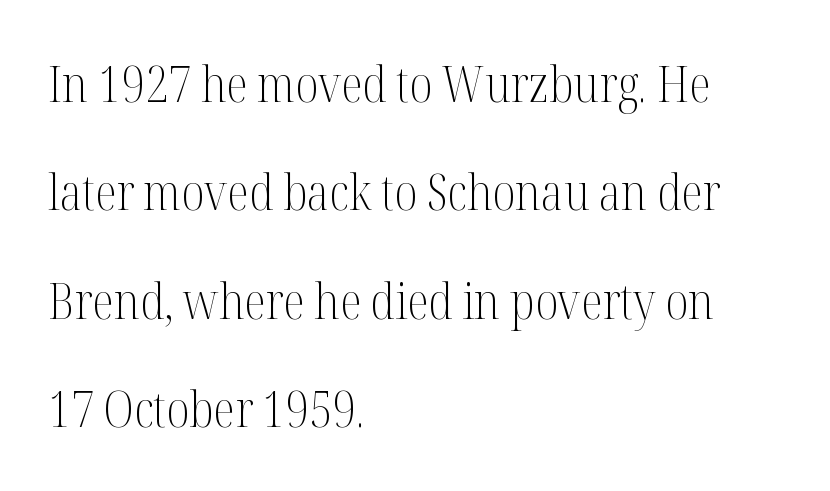
The image shows 50 px light, condensed serif type, upright; set left-aligned, loose line spacing (2.17x), normal letter spacing, not underlined; medium stroke contrast and a medium x-height.
